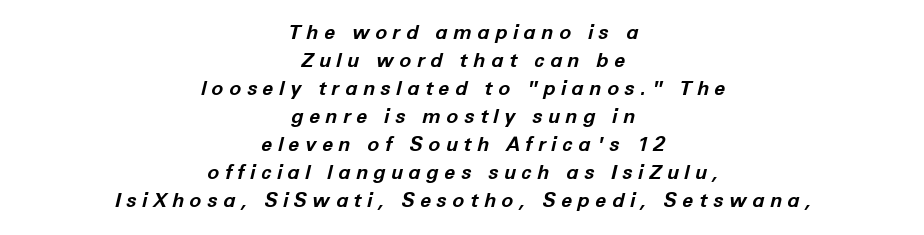
The image shows 20 px bold type, italic (leaning right); set centered, normal line spacing (1.4x), unusually wide letter spacing (+0.27 em), not underlined.
